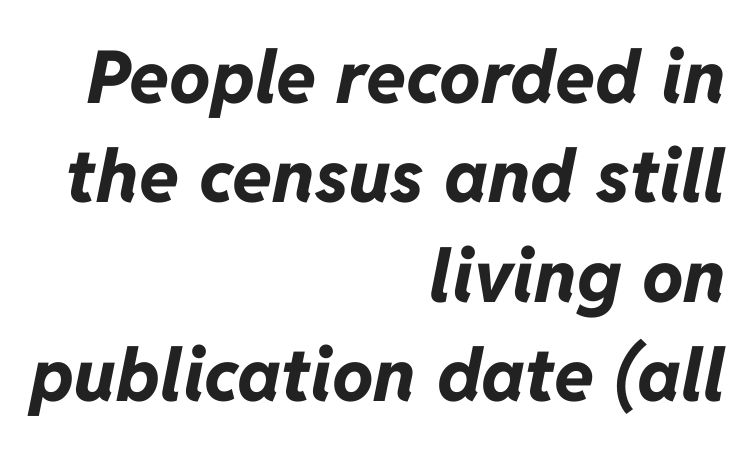
Q: Is the text bold? A: Yes.
Q: Is the text italic (slanted)? A: Yes, it leans right by about 11 degrees.
Q: Is the text underlined? A: No.
Q: How is the paragraph aligned? A: Right-aligned.
Q: Is the spacing between letters normal or unusually wide? A: Normal.
Q: Is the spacing between lines tight, normal or loose? A: Normal.
Q: Width (condensed, normal, or wide)? A: Normal.
Q: Stroke contrast? A: Low.
Q: x-height? A: Medium.
Q: Monospaced? A: No.
